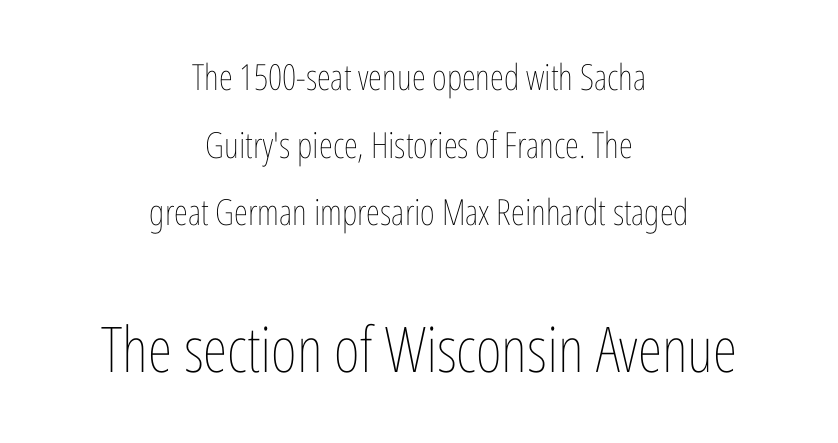
Q: Is the text bold? A: No.
Q: Is the text italic (slanted)? A: No, it is upright.
Q: Is the text underlined? A: No.
Q: How is the paragraph aligned? A: Centered.
Q: Is the spacing between letters normal or unusually wide? A: Normal.
Q: Which block of text is set in a larger size, the first (top) or the second (bottom)? A: The second (bottom) one.
Q: Width (condensed, normal, or wide)? A: Condensed.
Q: Stroke contrast? A: Low.
Q: x-height? A: Medium.
Q: Monospaced? A: No.
